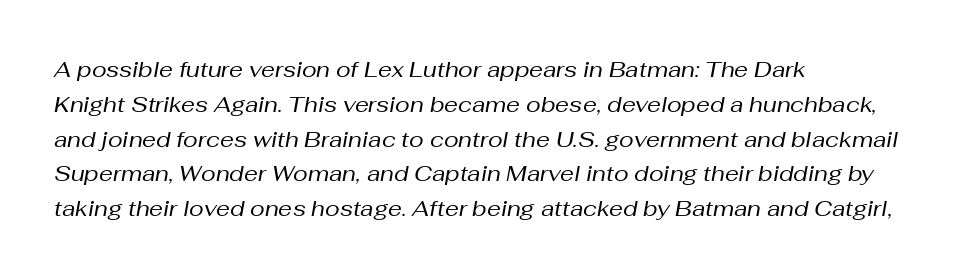
The image shows 22 px text type, italic (leaning right); set left-aligned, normal line spacing (1.58x), normal letter spacing, not underlined.
